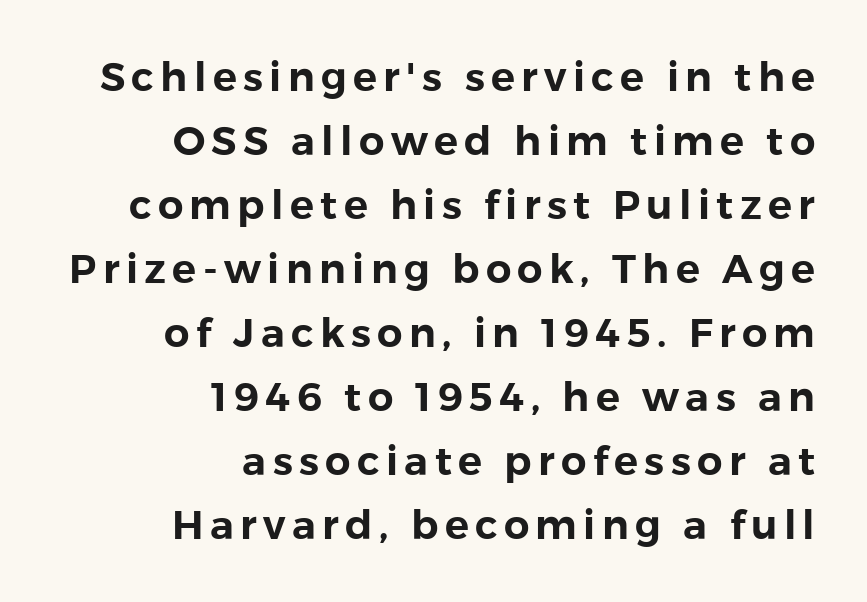
{"serif": "no", "italic": "no", "width": "normal", "stroke_contrast": "low", "x_height": "medium", "monospaced": "no", "underline": "no", "align": "right", "line_spacing": "normal", "line_spacing_ratio": 1.6, "glyph_px": 40}
